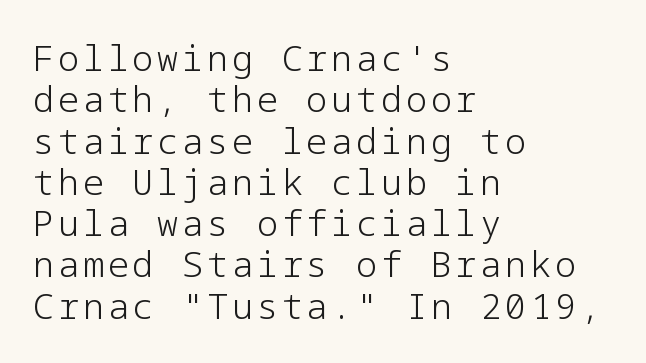
The image shows 35 px light sans-serif type, upright; set left-aligned, line spacing 1.18x, not underlined; low stroke contrast and a medium x-height.
